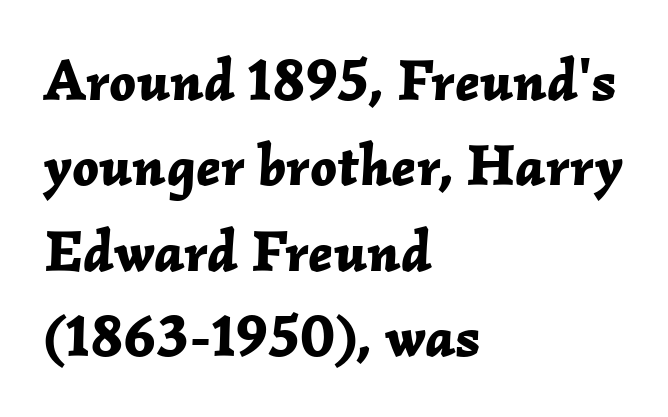
Q: Is the text bold? A: Yes.
Q: Is the text italic (slanted)? A: Yes, it leans right by about 2 degrees.
Q: Is the text underlined? A: No.
Q: How is the paragraph aligned? A: Left-aligned.
Q: Is the spacing between letters normal or unusually wide? A: Normal.
Q: Is the spacing between lines tight, normal or loose? A: Normal.
Q: Width (condensed, normal, or wide)? A: Normal.
Q: Stroke contrast? A: Low.
Q: x-height? A: Medium.
Q: Monospaced? A: No.
